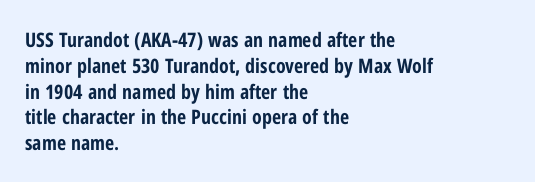
The image shows 20 px bold type, upright; set left-aligned, normal line spacing (1.29x), normal letter spacing, not underlined.
